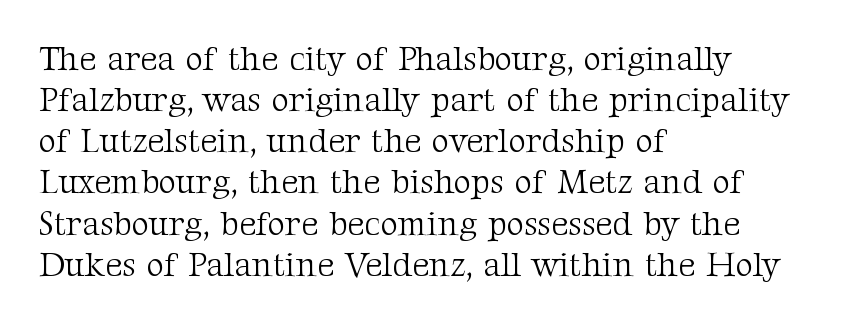
Letterform terminals end in serifs throughout the passage. The rendering uses natural spacing where letterforms have individual widths. Clear beneath every line of the passage. Is there any slant? The stems are plumb. Weight: not bold — regular or lighter.
